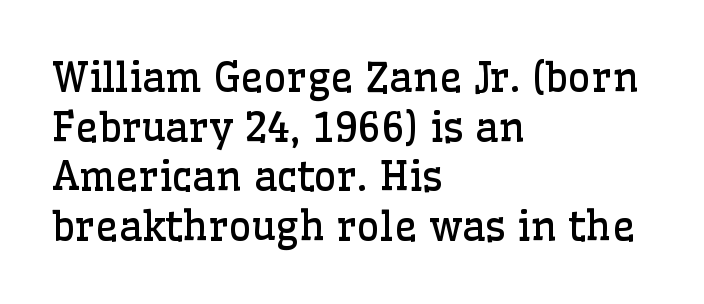
{"serif": "yes", "italic": "no", "bold": "no", "weight": "regular", "width": "normal", "stroke_contrast": "low", "x_height": "medium", "monospaced": "no", "underline": "no", "align": "left", "line_spacing_ratio": 1.24, "letter_spacing": "normal", "letter_spacing_em": 0.0, "glyph_px": 40}
